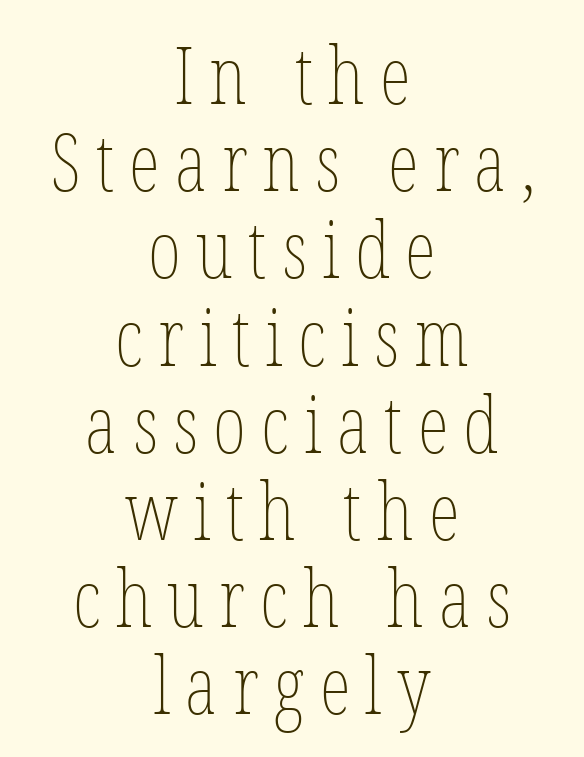
Q: Is the text bold? A: No.
Q: Is the text italic (slanted)? A: No, it is upright.
Q: Is the text underlined? A: No.
Q: How is the paragraph aligned? A: Centered.
Q: Is the spacing between lines tight, normal or loose? A: Tight.
Q: Width (condensed, normal, or wide)? A: Condensed.
Q: Stroke contrast? A: Low.
Q: x-height? A: Medium.
Q: Monospaced? A: No.
